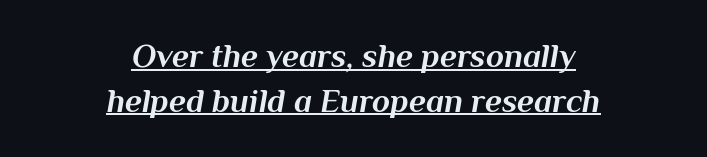
Q: Is the text bold? A: Yes.
Q: Is the text italic (slanted)? A: Yes, it leans right by about 10 degrees.
Q: Is the text underlined? A: Yes.
Q: How is the paragraph aligned? A: Centered.
Q: Is the spacing between letters normal or unusually wide? A: Normal.
Q: Is the spacing between lines tight, normal or loose? A: Normal.
Q: Width (condensed, normal, or wide)? A: Normal.
Q: Stroke contrast? A: Medium.
Q: x-height? A: Medium.
Q: Monospaced? A: No.
